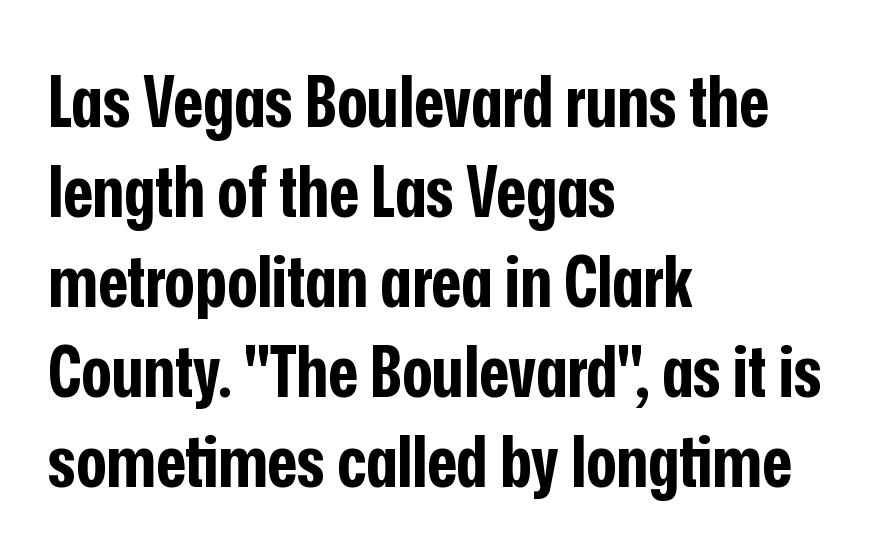
The rag falls on the right side of this text block. The face used here is proportionally spaced, like ordinary book or web type. It's the straight-up-and-down kind of type. This block has exactly the height ordinary leading produces. These lines keep a tight, regular rhythm from letter to letter.
